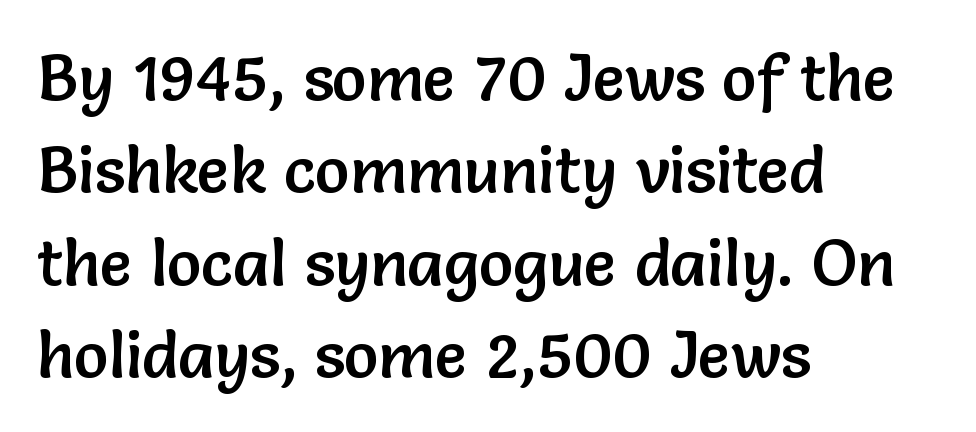
{"serif": "no", "italic": "no", "width": "normal", "stroke_contrast": "low", "x_height": "medium", "monospaced": "no", "underline": "no", "align": "left", "line_spacing": "normal", "line_spacing_ratio": 1.42, "letter_spacing": "normal", "letter_spacing_em": 0.0, "glyph_px": 65}
